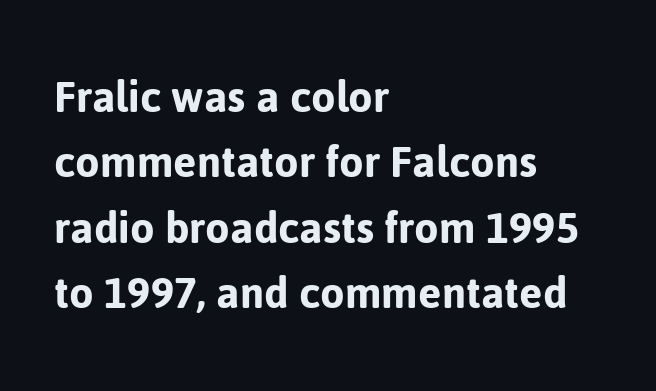
The image shows 50 px sans-serif type, upright; set left-aligned, normal line spacing (1.31x), normal letter spacing, not underlined; low stroke contrast and a medium x-height.
